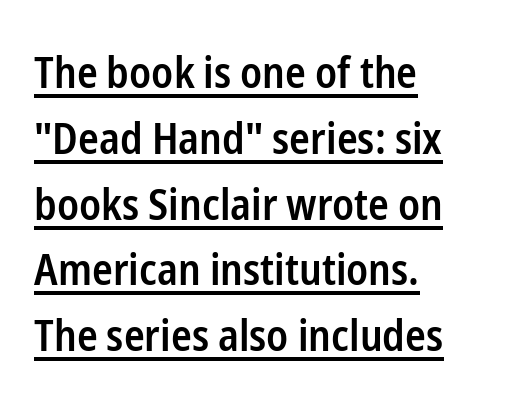
{"serif": "no", "italic": "no", "bold": "semi", "weight": "semibold", "width": "condensed", "stroke_contrast": "low", "x_height": "medium", "monospaced": "no", "underline": "yes", "align": "left", "line_spacing": "normal", "line_spacing_ratio": 1.53, "letter_spacing": "normal", "letter_spacing_em": 0.0, "glyph_px": 43}
